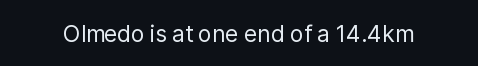
Q: Is the text bold? A: No.
Q: Is the text italic (slanted)? A: No, it is upright.
Q: Is the text underlined? A: No.
Q: Is the spacing between letters normal or unusually wide? A: Normal.
